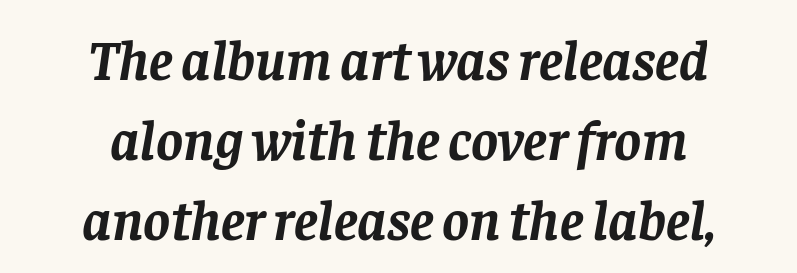
{"serif": "yes", "italic": "yes", "lean": "right", "slant_degrees": 8, "bold": "yes", "weight": "semibold", "width": "normal", "stroke_contrast": "low", "x_height": "large", "monospaced": "no", "underline": "no", "align": "center", "line_spacing": "normal", "line_spacing_ratio": 1.4, "letter_spacing": "normal", "letter_spacing_em": 0.0, "glyph_px": 57}
